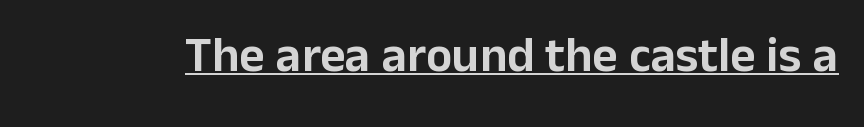
{"serif": "no", "italic": "no", "width": "normal", "stroke_contrast": "low", "x_height": "medium", "monospaced": "no", "underline": "yes", "letter_spacing": "normal", "letter_spacing_em": 0.0, "glyph_px": 49}
